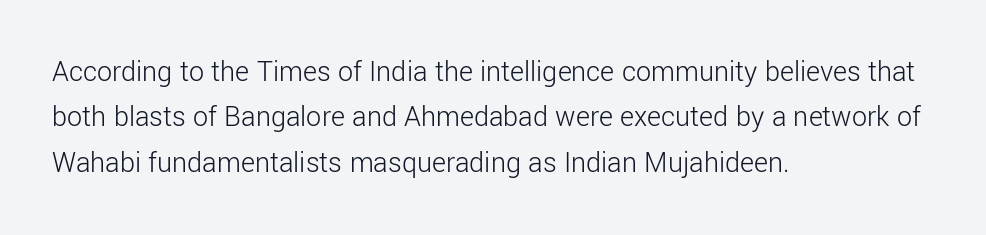
The image shows 30 px light sans-serif type, upright; set left-aligned, normal line spacing (1.51x), normal letter spacing, not underlined; low stroke contrast and a medium x-height.
